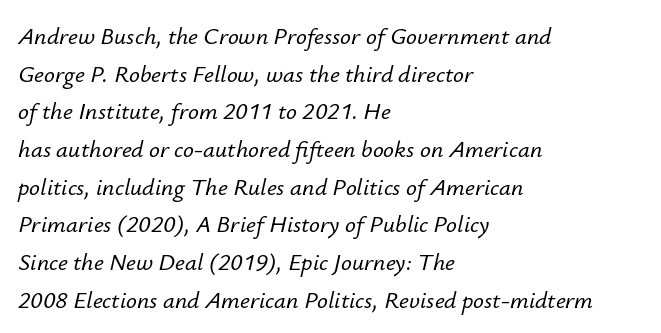
Beneath every word, the page is bare. A typesetter would call this leading conventional body-copy spacing. Glyph-to-glyph distance matches everyday printed text. The letters are slanted; this is an italic face.
